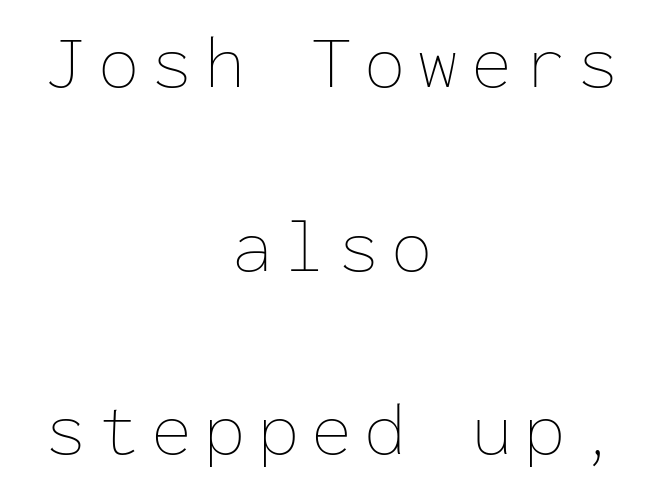
The image shows 75 px thin type, upright, monospaced; set centered, loose line spacing (2.45x), not underlined; low stroke contrast and a medium x-height.
